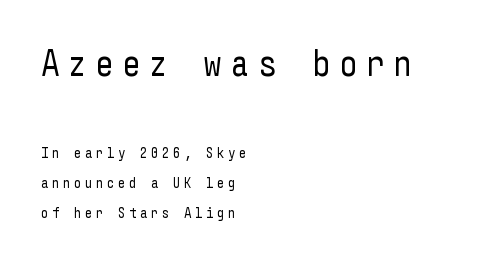
{"serif": "no", "italic": "no", "bold": "no", "weight": "regular", "width": "condensed", "stroke_contrast": "low", "x_height": "medium", "underline": "no", "align": "left", "line_spacing": "loose", "line_spacing_ratio": 1.97, "letter_spacing": "wide", "letter_spacing_em": 0.22, "larger_block": "first", "size_ratio": 2.47, "glyph_px": 37}
